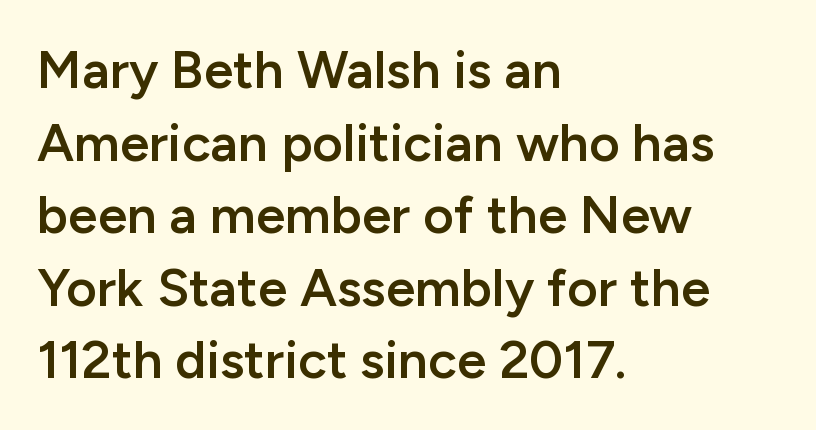
{"serif": "no", "italic": "no", "bold": "semi", "weight": "semibold", "width": "normal", "stroke_contrast": "low", "x_height": "medium", "monospaced": "no", "underline": "no", "align": "left", "line_spacing": "normal", "line_spacing_ratio": 1.37, "letter_spacing": "normal", "letter_spacing_em": 0.0, "glyph_px": 53}
